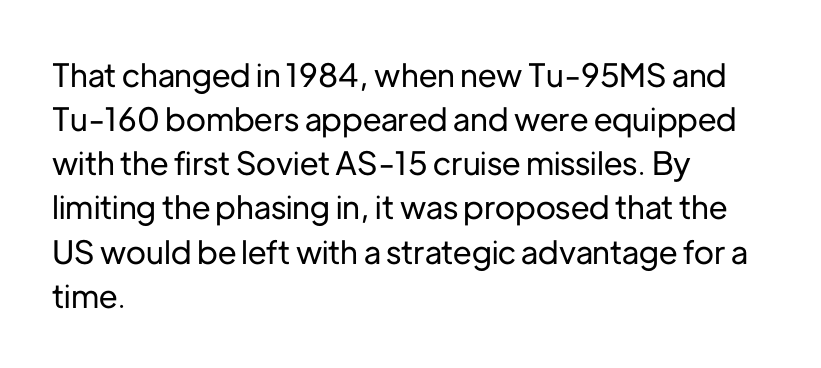
Short and long lines alike share a common starting point at left. Characters remain perfectly vertical along every line. Serifs: no, the terminals of the letterforms are clean. You could not count columns in this text — the font is proportionally spaced.
